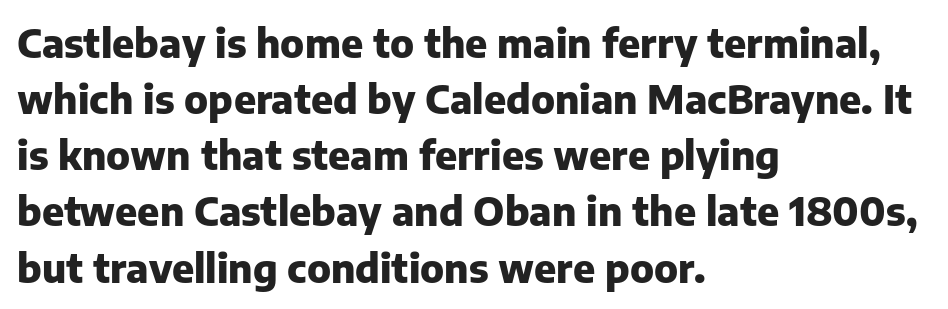
Interline gaps are of average width in this sample. Typeset ragged right — the left edge is the straight one. Typographic density is high because the face is bold. The face used here is rendered with its standard letterfit.
